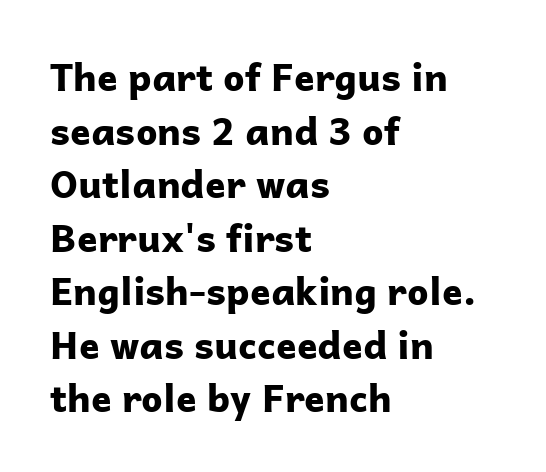
The image shows 38 px bold sans-serif type, upright; set left-aligned, normal line spacing (1.41x), normal letter spacing, not underlined; low stroke contrast and a medium x-height.
